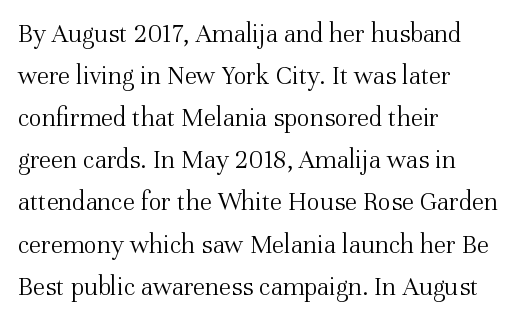
The image shows 27 px text type, upright; set left-aligned, normal line spacing (1.56x), normal letter spacing, not underlined.
